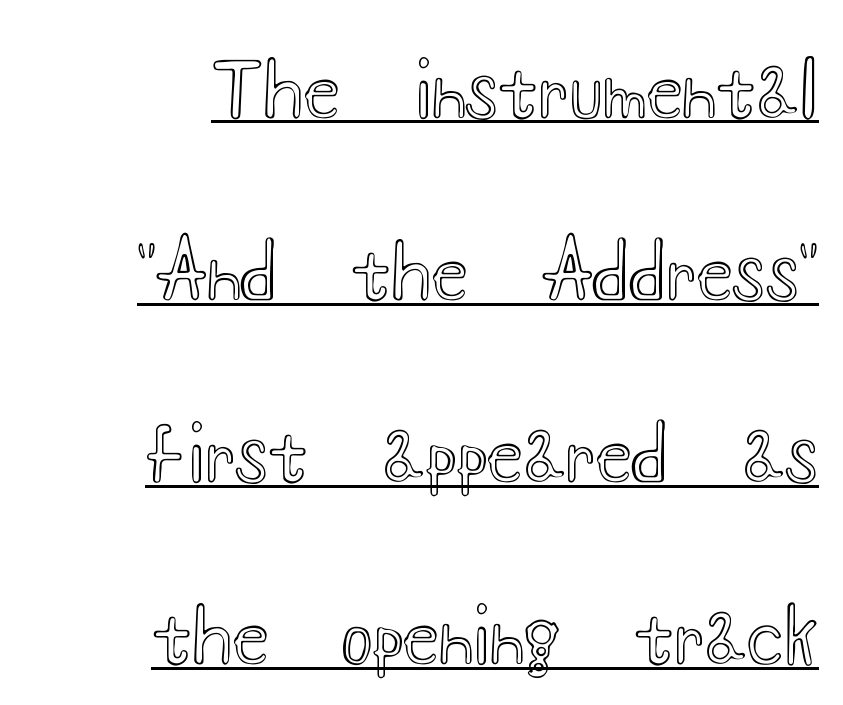
{"italic": "no", "width": "wide", "x_height": "small", "monospaced": "no", "underline": "yes", "align": "right", "line_spacing": "loose", "line_spacing_ratio": 2.46, "letter_spacing": "normal", "letter_spacing_em": 0.0, "glyph_px": 74}
